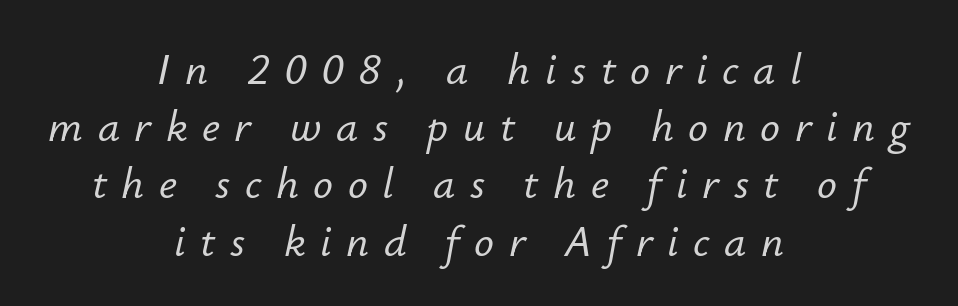
Q: Is the text italic (slanted)? A: Yes, it leans right by about 12 degrees.
Q: Is the text underlined? A: No.
Q: How is the paragraph aligned? A: Centered.
Q: Is the spacing between letters normal or unusually wide? A: Unusually wide.
Q: Is the spacing between lines tight, normal or loose? A: Normal.
Q: Width (condensed, normal, or wide)? A: Normal.
Q: Stroke contrast? A: Low.
Q: x-height? A: Small.
Q: Monospaced? A: No.
